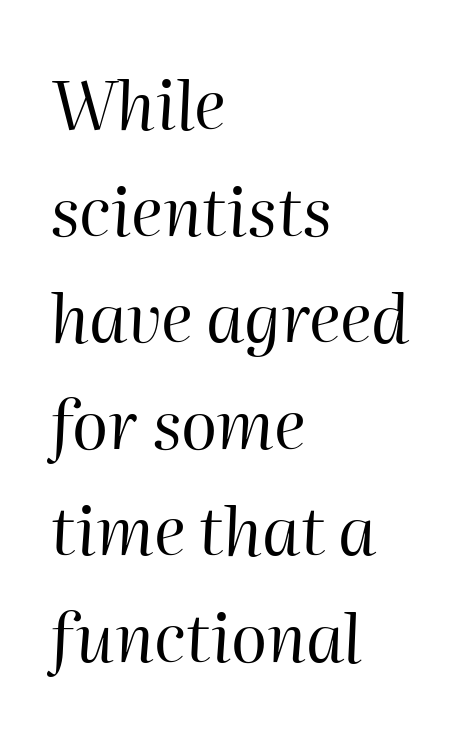
{"italic": "yes", "lean": "right", "slant_degrees": 2, "bold": "no", "weight": "regular", "width": "normal", "stroke_contrast": "high", "x_height": "medium", "monospaced": "no", "underline": "no", "align": "left", "line_spacing": "normal", "line_spacing_ratio": 1.59, "letter_spacing": "normal", "letter_spacing_em": 0.0, "glyph_px": 67}
